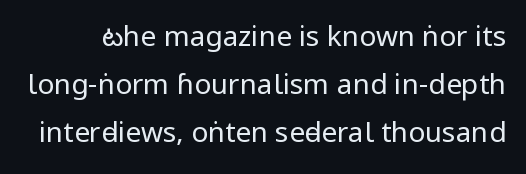
Q: Is the text bold? A: No.
Q: Is the text italic (slanted)? A: No, it is upright.
Q: Is the typeface a serif or a sans-serif typeface? A: Sans-serif.
Q: Is the text underlined? A: No.
Q: Is the spacing between letters normal or unusually wide? A: Normal.
Q: Width (condensed, normal, or wide)? A: Condensed.
Q: Stroke contrast? A: Low.
